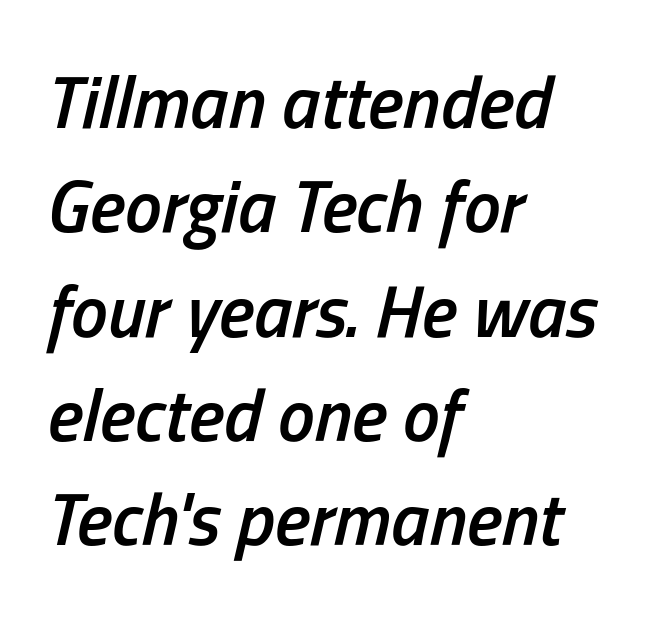
Q: Is the text bold? A: Semi-bold.
Q: Is the text italic (slanted)? A: Yes, it leans right by about 13 degrees.
Q: Is the text underlined? A: No.
Q: How is the paragraph aligned? A: Left-aligned.
Q: Is the spacing between letters normal or unusually wide? A: Normal.
Q: Is the spacing between lines tight, normal or loose? A: Normal.
Q: Width (condensed, normal, or wide)? A: Condensed.
Q: Stroke contrast? A: Low.
Q: x-height? A: Medium.
Q: Monospaced? A: No.
